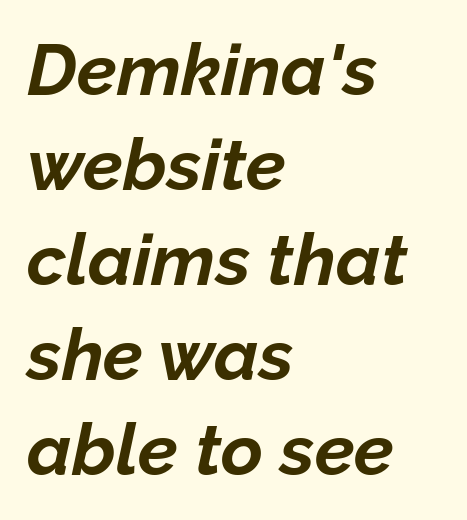
Q: Is the text bold? A: Yes.
Q: Is the text italic (slanted)? A: Yes, it leans right by about 12 degrees.
Q: Is the text underlined? A: No.
Q: How is the paragraph aligned? A: Left-aligned.
Q: Is the spacing between letters normal or unusually wide? A: Normal.
Q: Is the spacing between lines tight, normal or loose? A: Normal.
Q: Width (condensed, normal, or wide)? A: Normal.
Q: Stroke contrast? A: Low.
Q: x-height? A: Medium.
Q: Monospaced? A: No.
